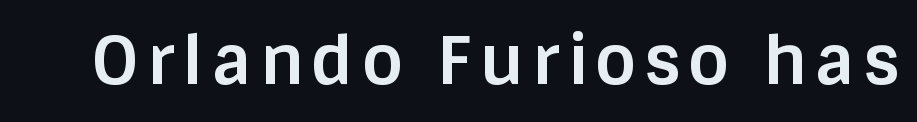
{"serif": "no", "italic": "no", "bold": "yes", "weight": "bold", "width": "normal", "stroke_contrast": "low", "x_height": "large", "monospaced": "no", "underline": "no", "glyph_px": 67}
